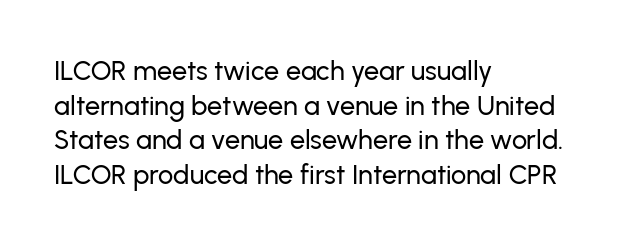
The image shows 27 px text type, upright; set left-aligned, normal line spacing (1.28x), normal letter spacing, not underlined.
